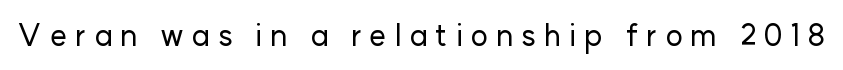
Q: Is the text italic (slanted)? A: No, it is upright.
Q: Is the typeface a serif or a sans-serif typeface? A: Sans-serif.
Q: Is the text underlined? A: No.
Q: Is the spacing between letters normal or unusually wide? A: Unusually wide.
Q: Width (condensed, normal, or wide)? A: Normal.
Q: Stroke contrast? A: Low.
Q: x-height? A: Medium.
Q: Monospaced? A: No.
